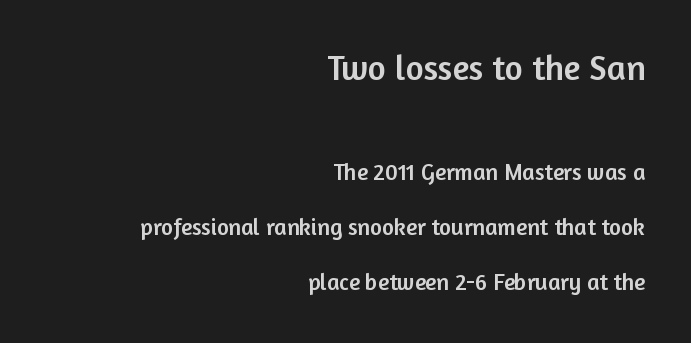
Q: Is the text italic (slanted)? A: No, it is upright.
Q: Is the typeface a serif or a sans-serif typeface? A: Sans-serif.
Q: Is the text underlined? A: No.
Q: How is the paragraph aligned? A: Right-aligned.
Q: Is the spacing between letters normal or unusually wide? A: Normal.
Q: Is the spacing between lines tight, normal or loose? A: Loose.
Q: Which block of text is set in a larger size, the first (top) or the second (bottom)? A: The first (top) one.
Q: Width (condensed, normal, or wide)? A: Normal.
Q: Stroke contrast? A: Low.
Q: x-height? A: Medium.
Q: Monospaced? A: No.
